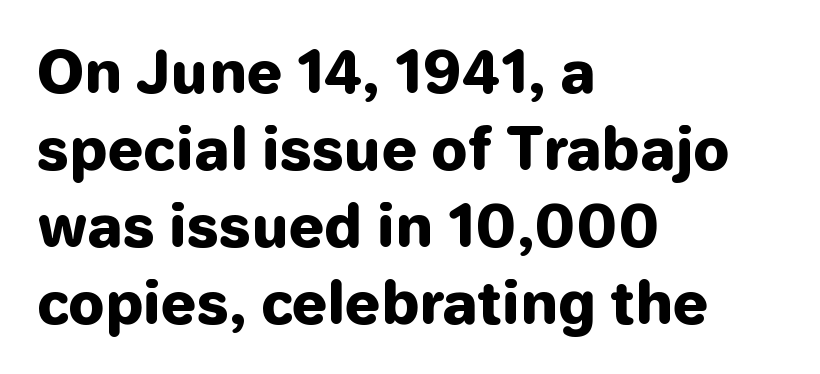
{"serif": "no", "italic": "no", "bold": "yes", "weight": "heavy", "width": "normal", "stroke_contrast": "low", "x_height": "medium", "monospaced": "no", "underline": "no", "align": "left", "line_spacing": "normal", "line_spacing_ratio": 1.35, "letter_spacing": "normal", "letter_spacing_em": 0.0, "glyph_px": 57}
